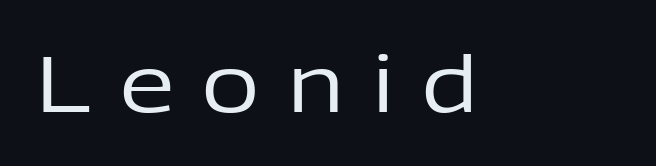
Q: Is the text bold? A: No.
Q: Is the text italic (slanted)? A: No, it is upright.
Q: Is the typeface a serif or a sans-serif typeface? A: Sans-serif.
Q: Is the text underlined? A: No.
Q: Is the spacing between letters normal or unusually wide? A: Unusually wide.
Q: Width (condensed, normal, or wide)? A: Normal.
Q: Stroke contrast? A: Low.
Q: x-height? A: Medium.
Q: Monospaced? A: No.
